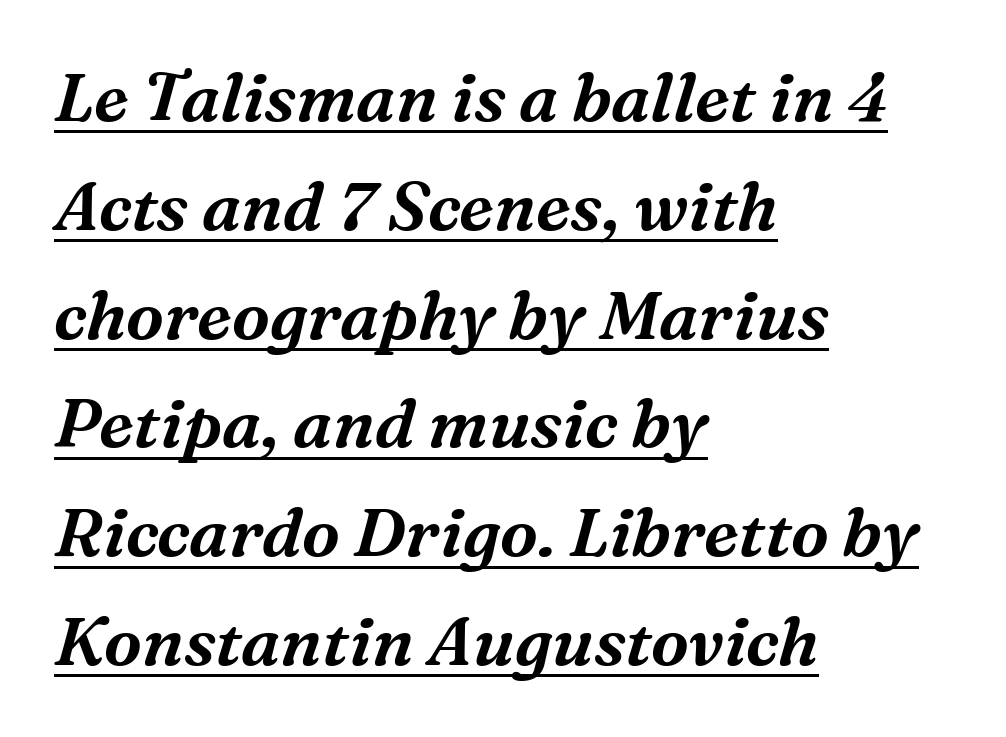
The image shows 68 px serif type, italic (leaning right); set left-aligned, normal line spacing (1.6x), normal letter spacing, underlined; medium stroke contrast and a medium x-height.
